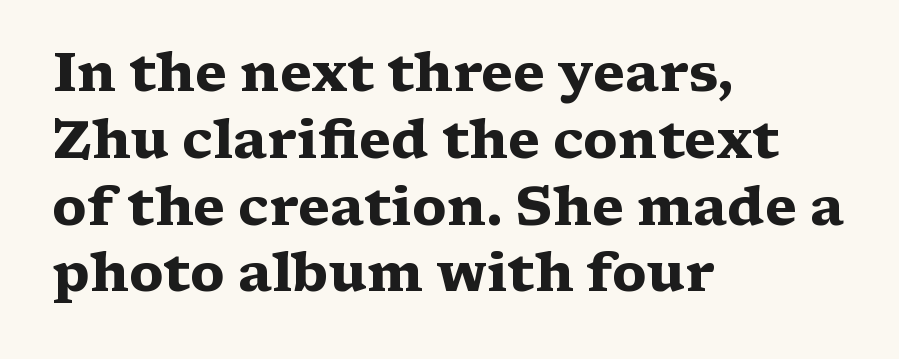
This rendering features lettering with no underline. Is the type bold? Yes — the strokes are clearly thick and heavy. Observe the serifs anchoring each vertical stroke in this sample. How would I describe the line gaps? Plain and ordinary. The setting favours the left margin, as ordinary paragraphs usually do.
